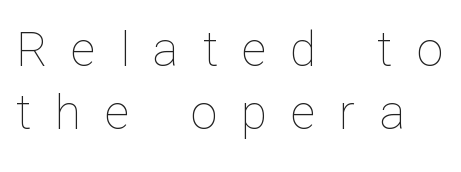
Descenders are the only things crossing below the line. Short note: letters widely spaced. Reading down the column, the eye jumps a familiar distance to each next line. Is this a fixed-width face? No — the glyphs have proportional, varying widths. If you drew a line through each stem, it would be perfectly vertical.
